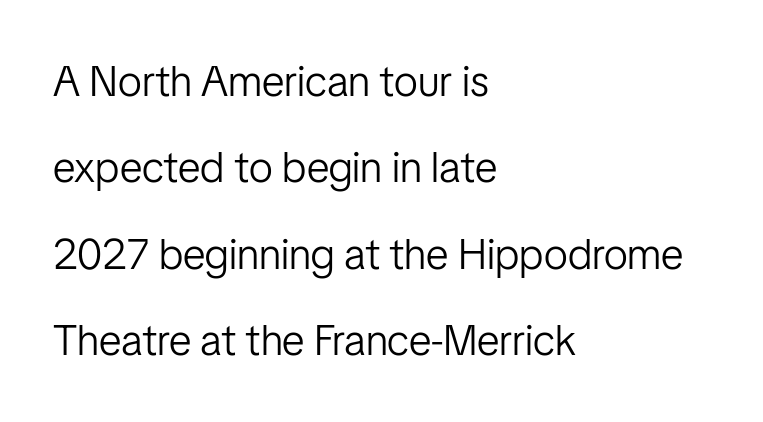
No italicization has been applied; the sample stays upright. The baseline area is clear. A typesetter would call this proportional, since set widths differ per character. Check where the strokes stop: nothing finishes them off — pure sans. Widely set lines give the paragraph a tall, airy silhouette. The paragraph has a hard left edge and a soft right edge.
